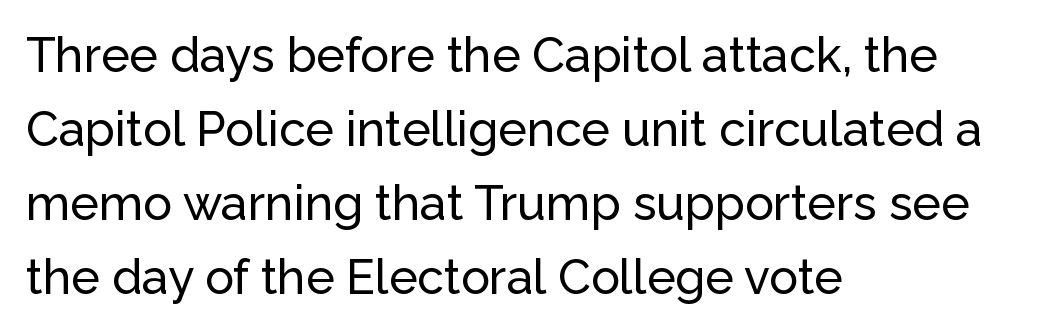
{"serif": "no", "italic": "no", "width": "normal", "stroke_contrast": "low", "x_height": "medium", "monospaced": "no", "underline": "no", "align": "left", "line_spacing": "normal", "line_spacing_ratio": 1.54, "letter_spacing": "normal", "letter_spacing_em": 0.0, "glyph_px": 48}
